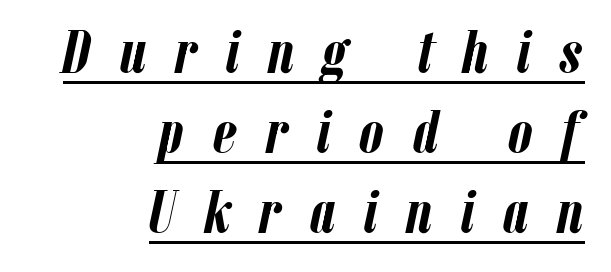
Q: Is the text bold? A: Yes.
Q: Is the text italic (slanted)? A: Yes, it leans right by about 12 degrees.
Q: Is the text underlined? A: Yes.
Q: How is the paragraph aligned? A: Right-aligned.
Q: Is the spacing between letters normal or unusually wide? A: Unusually wide.
Q: Is the spacing between lines tight, normal or loose? A: Normal.
Q: Width (condensed, normal, or wide)? A: Condensed.
Q: Stroke contrast? A: Low.
Q: x-height? A: Medium.
Q: Monospaced? A: No.
